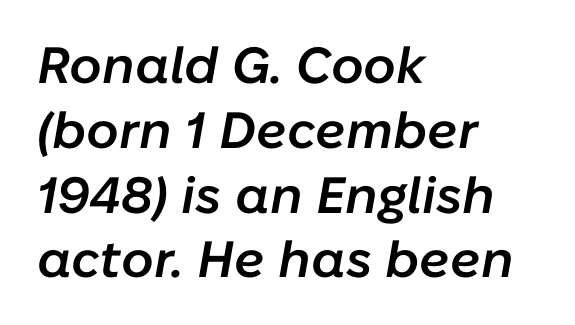
The image shows 51 px semibold type, italic (leaning right); set left-aligned, normal line spacing (1.27x), normal letter spacing, not underlined; low stroke contrast and a medium x-height.
